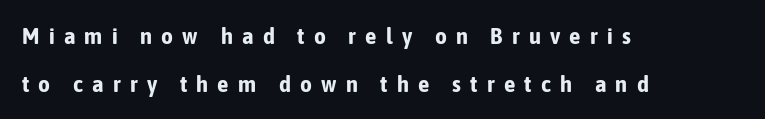
Clear beneath every line of the passage. What's the leading like? Stretched, with rows far apart. What stands out about the letter spacing? Its width — letters are far apart. Do the letters lean? They stand straight. Line starts are locked; line ends wander. The characters look thick and weighty, a clear bold.
